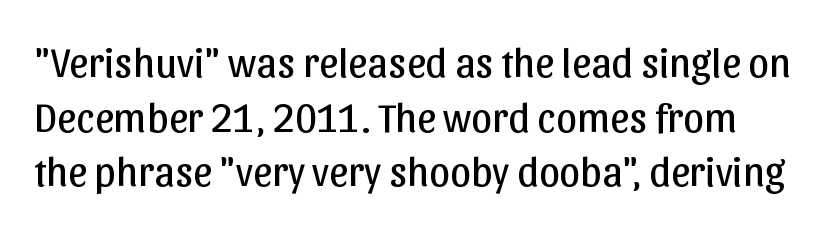
This block has exactly the height ordinary leading produces. To sum up the face: it is a sans, with no serifs. Inter-character spacing is left at the font's built-in metrics. Upright lettering throughout. These glyphs show unthickened strokes, regular width or finer.
